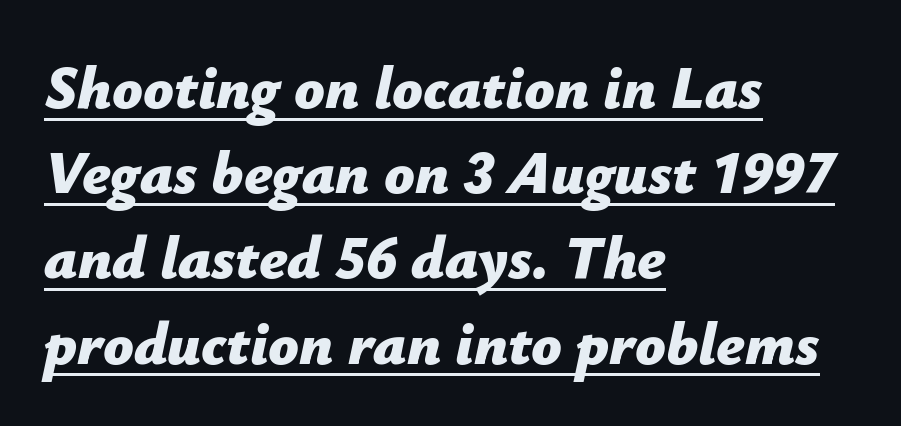
Q: Is the text bold? A: Yes.
Q: Is the text italic (slanted)? A: Yes, it leans right by about 12 degrees.
Q: Is the text underlined? A: Yes.
Q: How is the paragraph aligned? A: Left-aligned.
Q: Is the spacing between letters normal or unusually wide? A: Normal.
Q: Is the spacing between lines tight, normal or loose? A: Normal.
Q: Width (condensed, normal, or wide)? A: Normal.
Q: Stroke contrast? A: Low.
Q: x-height? A: Medium.
Q: Monospaced? A: No.
